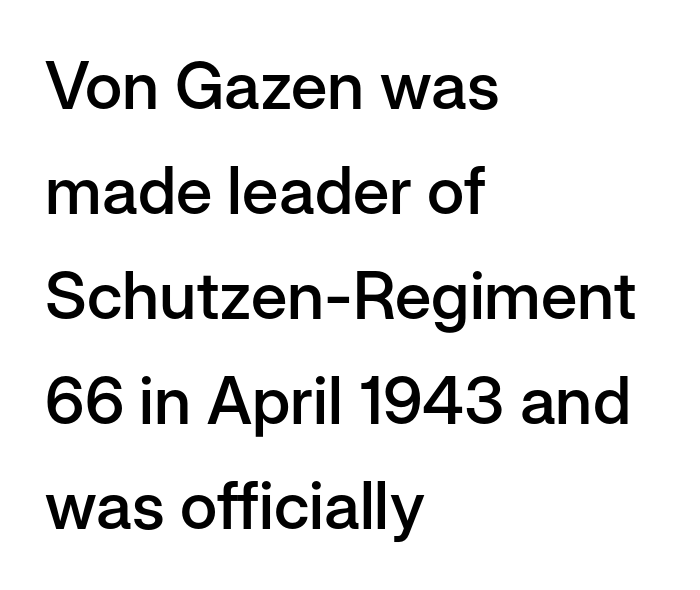
Which margin do the lines hug? The left one — the right edge is uneven. Only glyphs here, with clear space below each row. The lines sit at an ordinary, default distance from one another. This is the regular roman posture of the typeface. Does the type have serifs? No, each stem ends abruptly. These lines are rendered in a variable-pitch font.
